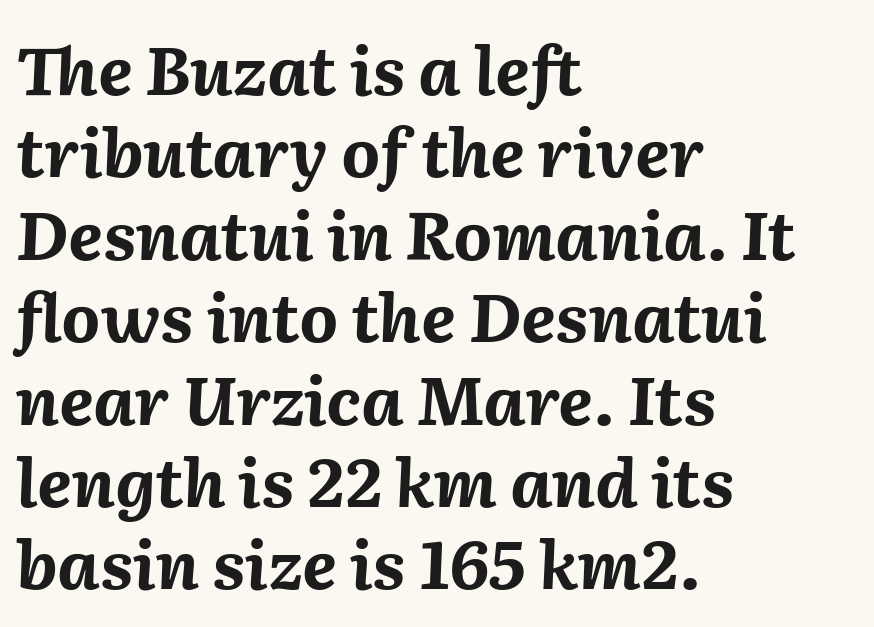
Any mark beneath the type? The region is blank. You can tell it's italic because the verticals aren't actually vertical. Does the weight exceed regular? Yes, all the way to bold. Here the designer chose a conventional face with non-uniform glyph widths. Reading down the block, your eye returns to a fixed left position each line. What stands out about the letter spacing? Nothing — it is the standard amount.
